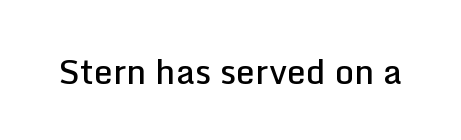
The image shows 34 px semibold sans-serif type, upright; set normal letter spacing, not underlined; low stroke contrast and a medium x-height.
